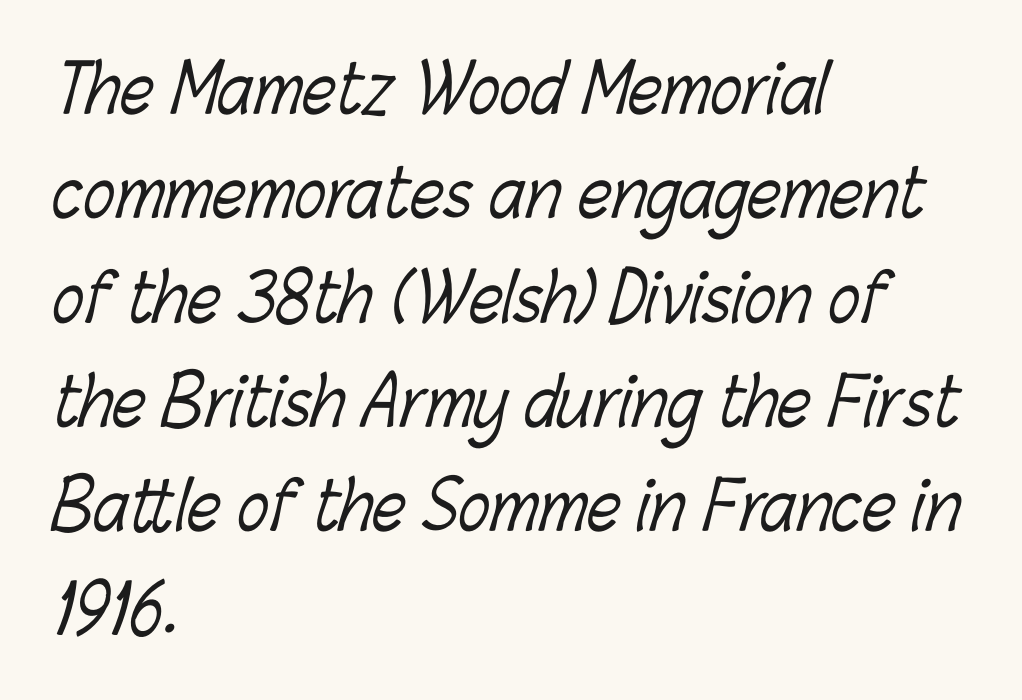
The string is rendered with underlining switched off. Is the letter spacing exaggerated? No — it looks like the ordinary default. Proportional: the letters do not fall into vertical columns. No chunkiness to these letters — they're not bold. The ragged edge is on the right, which tells us the setting is flush left.
